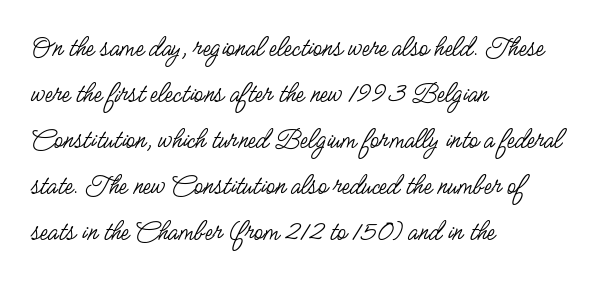
The image shows 29 px regular-weight, condensed sans-serif type; set left-aligned, normal line spacing (1.59x), normal letter spacing, not underlined; low stroke contrast and a small x-height.
